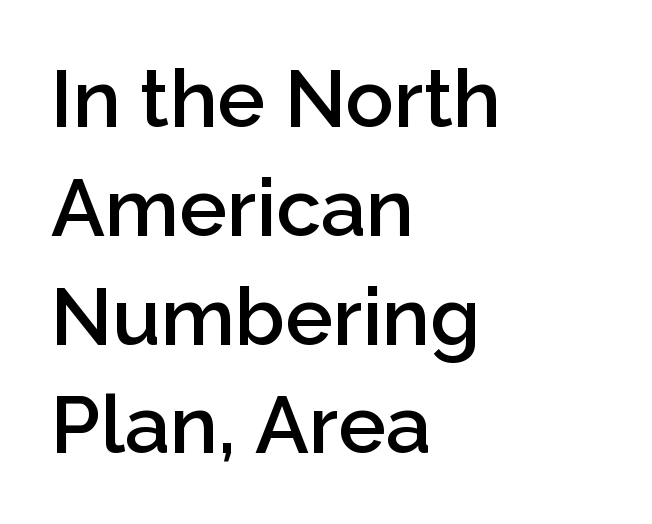
Q: Is the text bold? A: Semi-bold.
Q: Is the text italic (slanted)? A: No, it is upright.
Q: Is the typeface a serif or a sans-serif typeface? A: Sans-serif.
Q: Is the text underlined? A: No.
Q: How is the paragraph aligned? A: Left-aligned.
Q: Is the spacing between letters normal or unusually wide? A: Normal.
Q: Is the spacing between lines tight, normal or loose? A: Normal.
Q: Width (condensed, normal, or wide)? A: Normal.
Q: Stroke contrast? A: Low.
Q: x-height? A: Medium.
Q: Monospaced? A: No.
